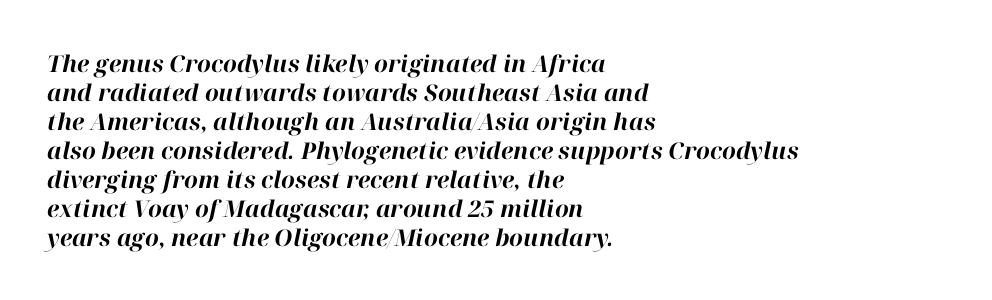
The passage shown is emphatically bold. The space directly below the letters is spotless. Spacing between characters is what you'd get straight out of the box. Successive baselines arrive at the customary interval. Alignment: flush left.
